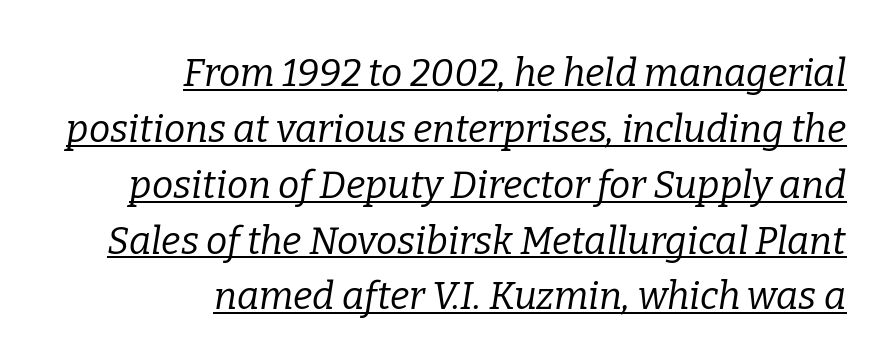
A typesetter would label this face a serif. Glyph-to-glyph distance matches everyday printed text. The rendered words wear a rule along their underside. Alignment: flush right. Quick note: interline space is typical. Here the designer chose a conventional face with non-uniform glyph widths.
